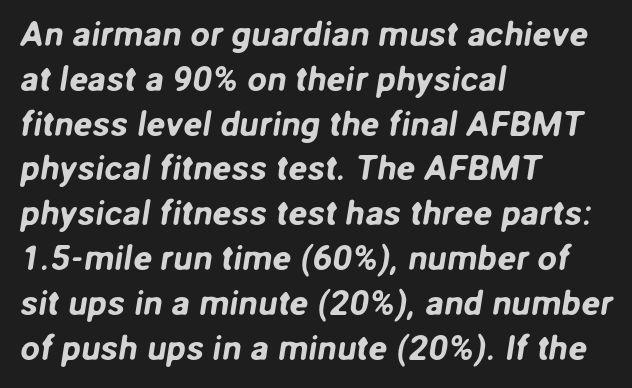
Nobody drew a line under any word here. Character widths vary here, with narrow letters taking less room than wide ones. Here the glyphs are tracked normally, forming tight word shapes. To sum up the face: it is a sans, with no serifs. Notice how the passage keeps a crisp vertical edge on the left only.
